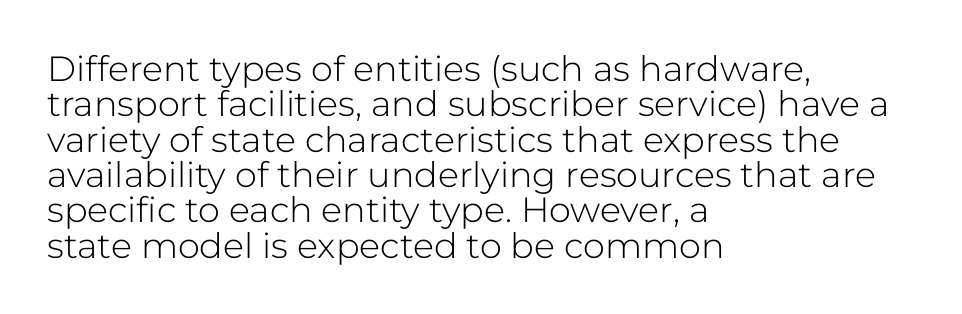
Q: Is the text bold? A: No.
Q: Is the text italic (slanted)? A: No, it is upright.
Q: Is the typeface a serif or a sans-serif typeface? A: Sans-serif.
Q: Is the text underlined? A: No.
Q: How is the paragraph aligned? A: Left-aligned.
Q: Is the spacing between letters normal or unusually wide? A: Normal.
Q: Is the spacing between lines tight, normal or loose? A: Tight.
Q: Width (condensed, normal, or wide)? A: Normal.
Q: Stroke contrast? A: Low.
Q: x-height? A: Medium.
Q: Monospaced? A: No.
